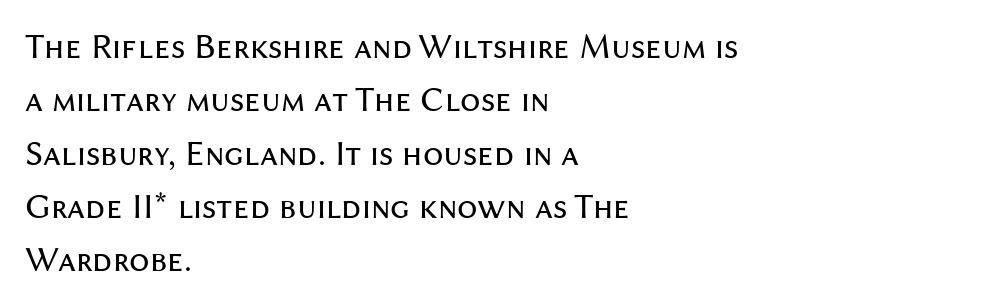
The image shows 36 px regular-weight sans-serif type, upright; set left-aligned, normal line spacing (1.48x), normal letter spacing, not underlined; medium stroke contrast and a medium x-height.
